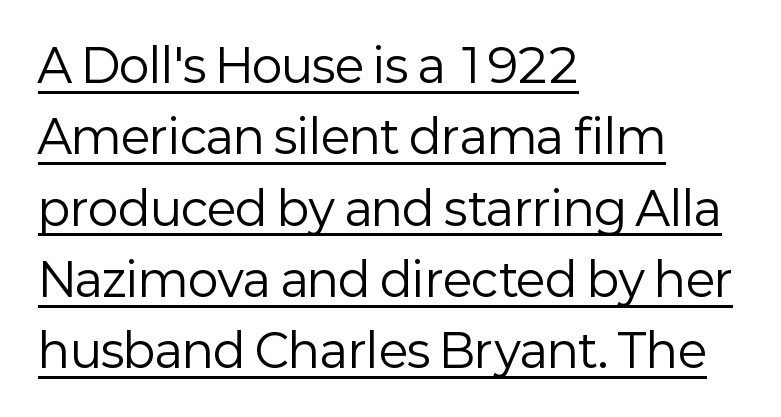
The image shows 46 px regular-weight sans-serif type, upright; set left-aligned, normal line spacing (1.55x), normal letter spacing, underlined; low stroke contrast and a medium x-height.
